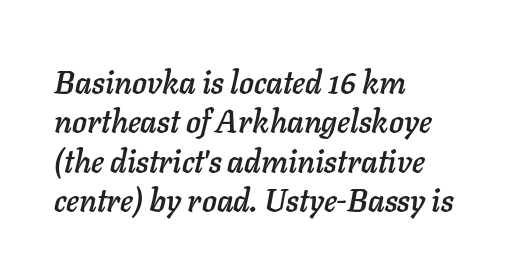
The image shows 31 px text type, italic (leaning right); set left-aligned, normal line spacing (1.27x), normal letter spacing, not underlined; low stroke contrast and a medium x-height.
